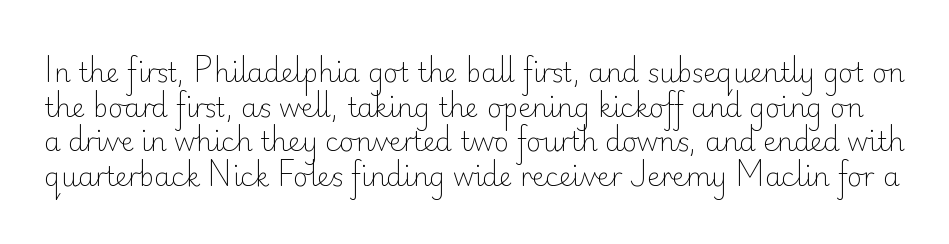
The image shows 26 px text type, upright; set normal line spacing (1.33x), normal letter spacing, not underlined.
